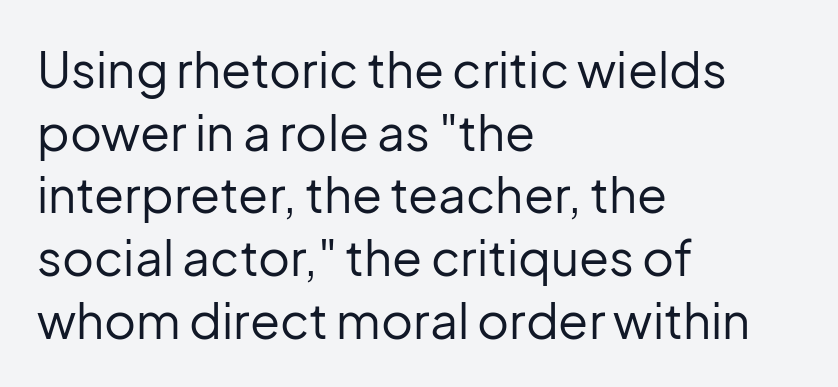
The image shows 49 px regular-weight sans-serif type, upright; set left-aligned, normal line spacing (1.28x), normal letter spacing, not underlined; low stroke contrast and a medium x-height.
